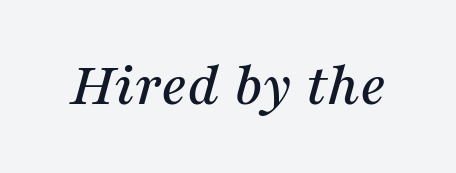
Compared with ordinary roman type, these characters are visibly tilted. Observe the serifs anchoring each vertical stroke in this sample. Note the varied advance widths — an 'i' is clearly narrower than an 'm'. Decoration check: the copy has no underline.
